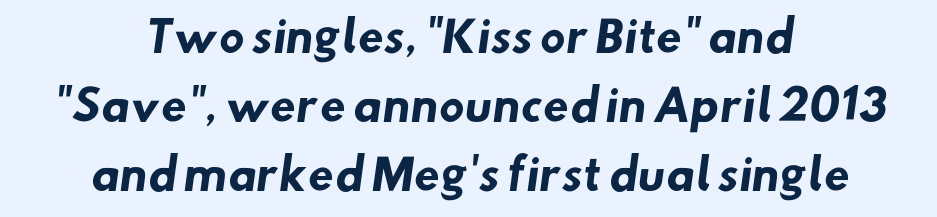
The image shows 42 px heavy sans-serif type; set centered, normal line spacing (1.64x), normal letter spacing, not underlined; low stroke contrast and a small x-height.
